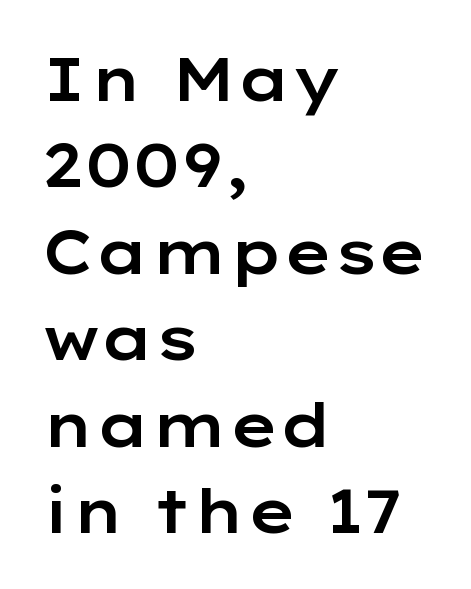
The image shows 60 px wide sans-serif type, upright; set left-aligned, normal line spacing (1.44x), normal letter spacing, not underlined; low stroke contrast and a medium x-height.
